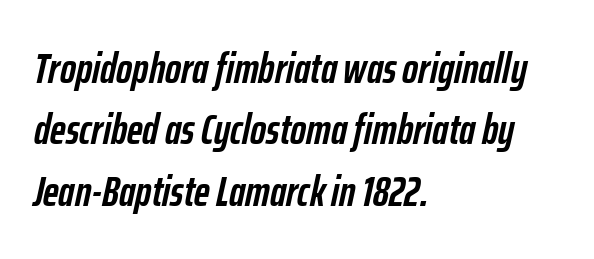
Q: Is the text bold? A: Yes.
Q: Is the text italic (slanted)? A: Yes, it leans right by about 12 degrees.
Q: Is the text underlined? A: No.
Q: How is the paragraph aligned? A: Left-aligned.
Q: Is the spacing between letters normal or unusually wide? A: Normal.
Q: Is the spacing between lines tight, normal or loose? A: Normal.
Q: Width (condensed, normal, or wide)? A: Condensed.
Q: Stroke contrast? A: Low.
Q: x-height? A: Medium.
Q: Monospaced? A: No.
